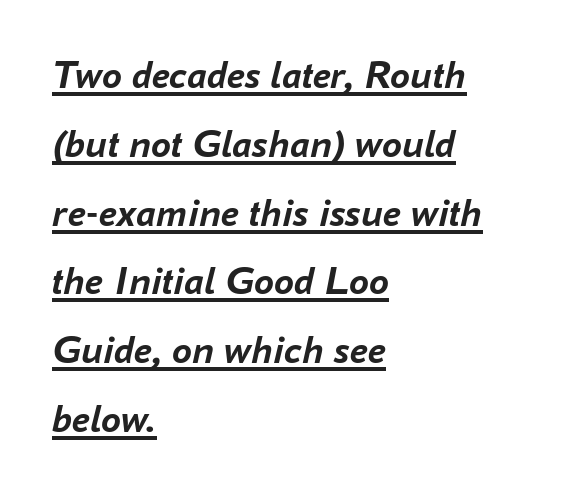
{"italic": "yes", "lean": "right", "slant_degrees": 16, "bold": "yes", "weight": "semibold", "width": "normal", "stroke_contrast": "low", "x_height": "medium", "monospaced": "no", "underline": "yes", "align": "left", "line_spacing_ratio": 1.72, "letter_spacing": "normal", "letter_spacing_em": 0.0, "glyph_px": 40}
